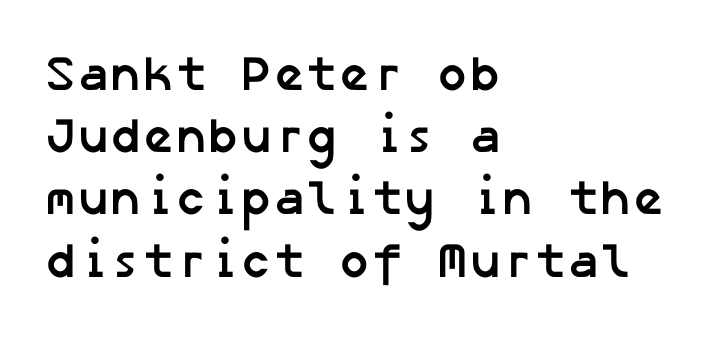
Q: Is the text bold? A: Yes.
Q: Is the typeface a serif or a sans-serif typeface? A: Sans-serif.
Q: Is the text underlined? A: No.
Q: How is the paragraph aligned? A: Left-aligned.
Q: Is the spacing between letters normal or unusually wide? A: Normal.
Q: Is the spacing between lines tight, normal or loose? A: Normal.
Q: Width (condensed, normal, or wide)? A: Normal.
Q: Stroke contrast? A: Low.
Q: x-height? A: Medium.
